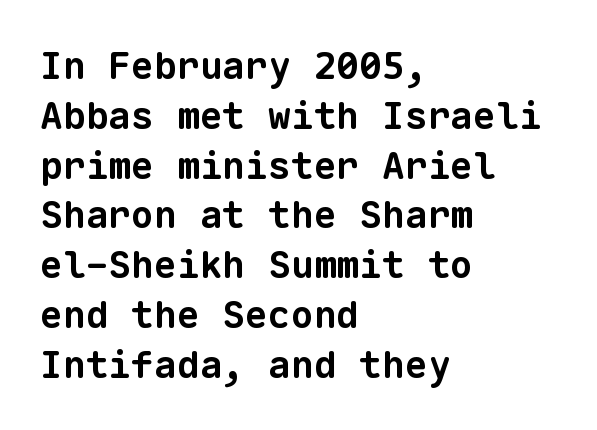
Grotesque or geometric, the face here clearly has no serifs. Inter-character spacing is left at the font's built-in metrics. Fixed-width glyphs throughout — classic coding-font behaviour. Decoration check: the copy has no underline. The lines sit at an ordinary, default distance from one another. Typesetter's note: full bold, strokes at maximum text heaviness.
